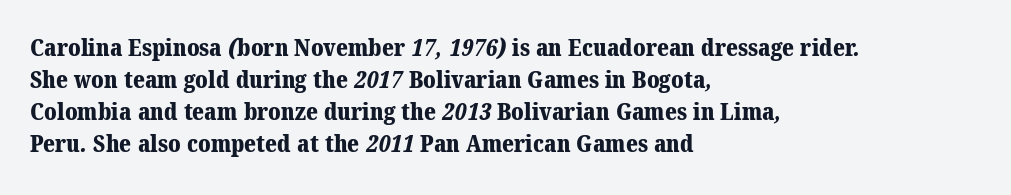
Q: Is the text bold? A: Yes.
Q: Is the text underlined? A: No.
Q: How is the paragraph aligned? A: Left-aligned.
Q: Is the spacing between letters normal or unusually wide? A: Normal.
Q: Is the spacing between lines tight, normal or loose? A: Normal.
